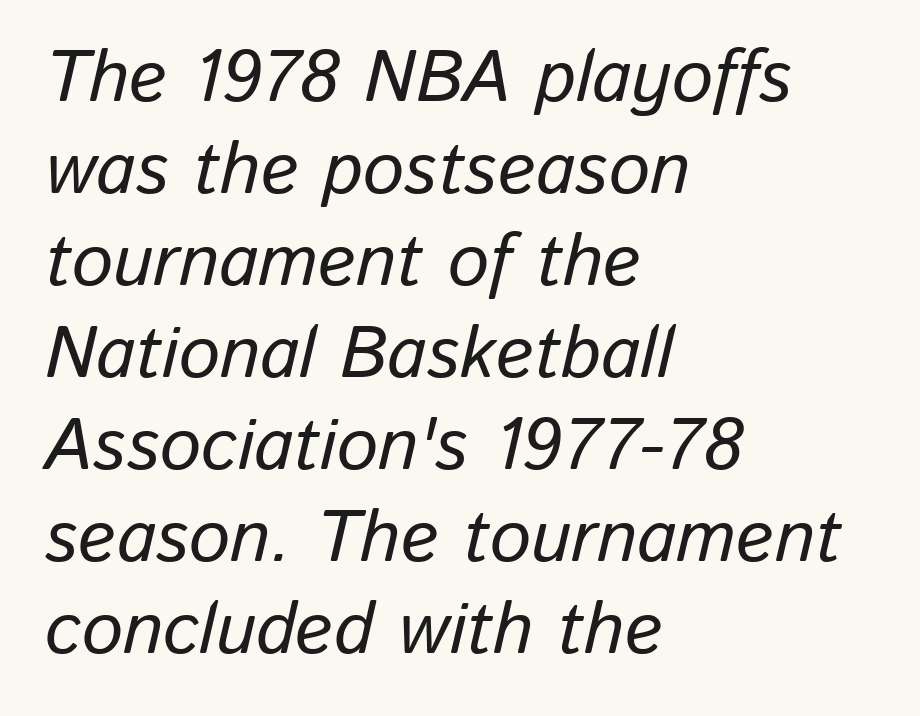
Leading matches the norm, producing a regular column. The rendering anchors every line to the left-hand side. Standard letterfit; no display-style spreading of the glyphs. The rendering uses natural spacing where letterforms have individual widths.
